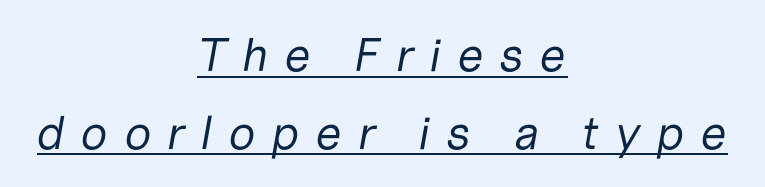
{"italic": "yes", "lean": "right", "slant_degrees": 10, "bold": "no", "weight": "regular", "width": "normal", "stroke_contrast": "low", "x_height": "medium", "monospaced": "no", "underline": "yes", "align": "center", "line_spacing": "normal", "line_spacing_ratio": 1.65, "letter_spacing": "wide", "letter_spacing_em": 0.33, "glyph_px": 47}
